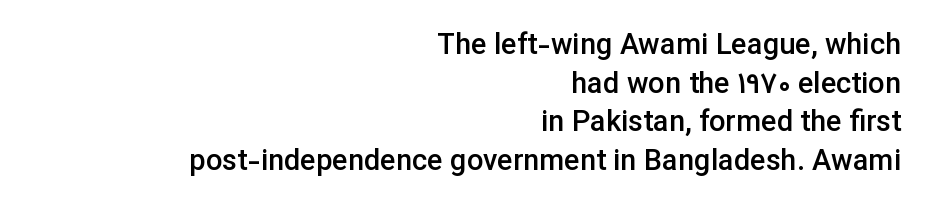
{"serif": "no", "italic": "no", "bold": "semi", "weight": "semibold", "width": "normal", "stroke_contrast": "low", "x_height": "medium", "monospaced": "no", "underline": "no", "align": "right", "line_spacing": "normal", "line_spacing_ratio": 1.33, "letter_spacing": "normal", "letter_spacing_em": 0.0, "glyph_px": 29}
